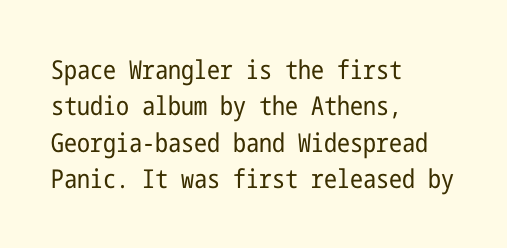
{"italic": "no", "bold": "no", "underline": "no", "align": "left", "line_spacing": "normal", "line_spacing_ratio": 1.4, "letter_spacing": "normal", "letter_spacing_em": 0.0, "glyph_px": 26}
